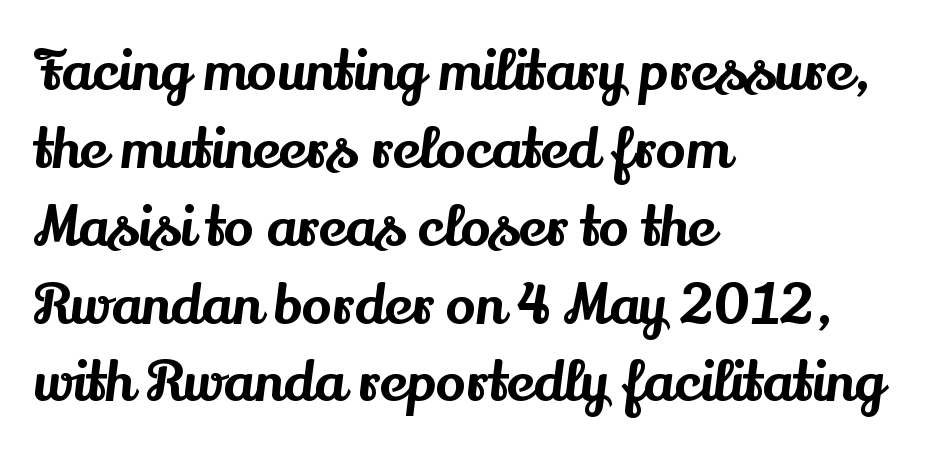
Q: Is the text italic (slanted)? A: Yes.
Q: Is the typeface a serif or a sans-serif typeface? A: Serif.
Q: Is the text underlined? A: No.
Q: How is the paragraph aligned? A: Left-aligned.
Q: Is the spacing between letters normal or unusually wide? A: Normal.
Q: Is the spacing between lines tight, normal or loose? A: Normal.
Q: Width (condensed, normal, or wide)? A: Normal.
Q: Stroke contrast? A: Medium.
Q: x-height? A: Small.
Q: Monospaced? A: No.
